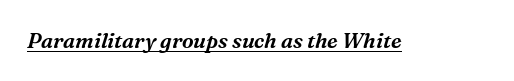
The image shows 21 px text type, italic (leaning right); set normal letter spacing, underlined.
